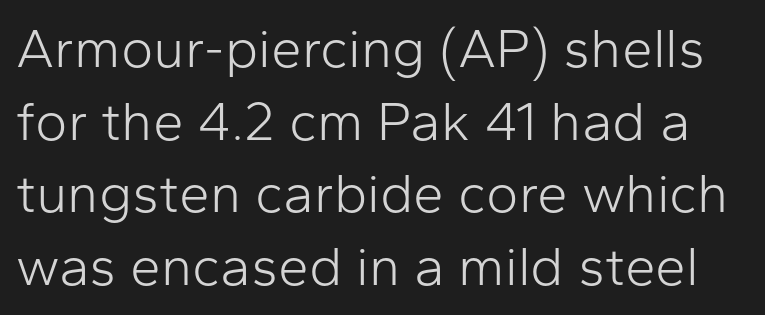
Q: Is the text bold? A: No.
Q: Is the text italic (slanted)? A: No, it is upright.
Q: Is the typeface a serif or a sans-serif typeface? A: Sans-serif.
Q: Is the text underlined? A: No.
Q: Is the spacing between letters normal or unusually wide? A: Normal.
Q: Is the spacing between lines tight, normal or loose? A: Normal.
Q: Width (condensed, normal, or wide)? A: Normal.
Q: Stroke contrast? A: Low.
Q: x-height? A: Medium.
Q: Monospaced? A: No.
